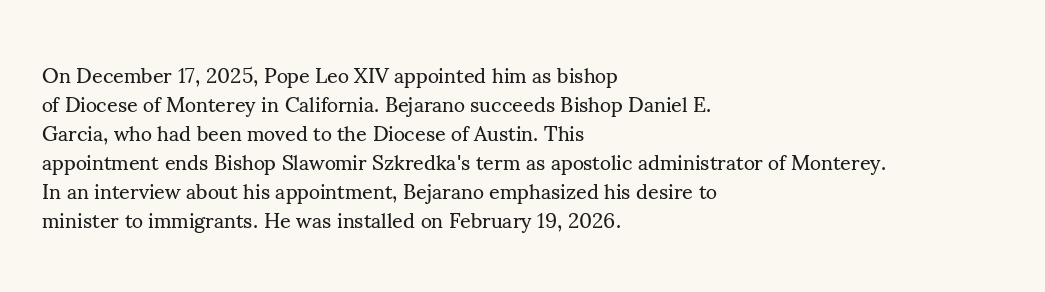
{"italic": "no", "bold": "no", "underline": "no", "align": "left", "line_spacing": "normal", "line_spacing_ratio": 1.38, "letter_spacing": "normal", "letter_spacing_em": 0.0, "glyph_px": 21}
